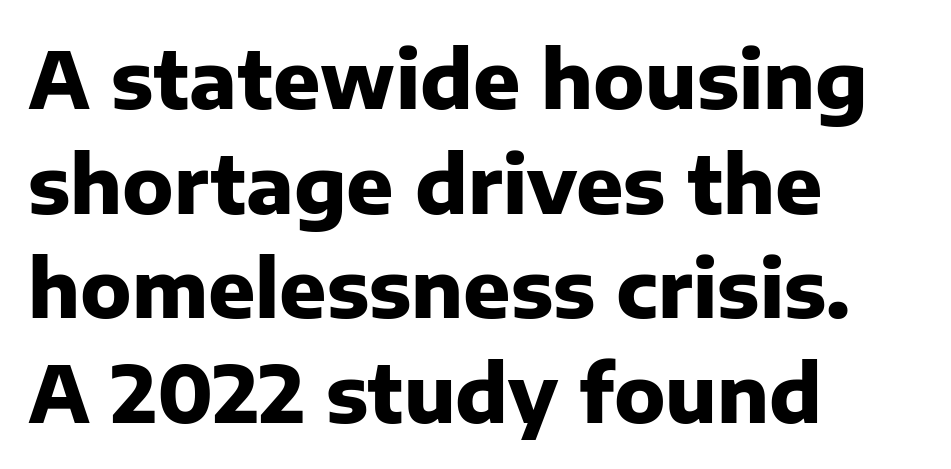
{"serif": "no", "italic": "no", "bold": "yes", "weight": "heavy", "width": "normal", "stroke_contrast": "low", "x_height": "medium", "monospaced": "no", "underline": "no", "align": "left", "line_spacing": "normal", "line_spacing_ratio": 1.34, "letter_spacing": "normal", "letter_spacing_em": 0.0, "glyph_px": 78}
